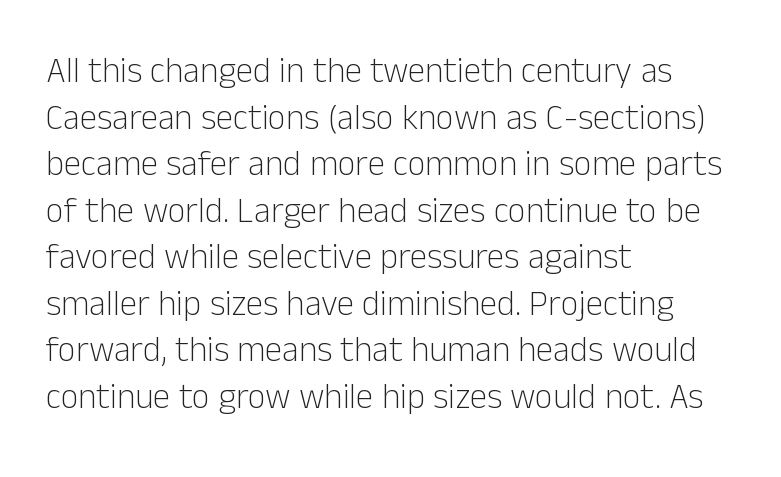
Q: Is the text bold? A: No.
Q: Is the text italic (slanted)? A: No, it is upright.
Q: Is the typeface a serif or a sans-serif typeface? A: Sans-serif.
Q: Is the text underlined? A: No.
Q: How is the paragraph aligned? A: Left-aligned.
Q: Is the spacing between letters normal or unusually wide? A: Normal.
Q: Is the spacing between lines tight, normal or loose? A: Normal.
Q: Width (condensed, normal, or wide)? A: Normal.
Q: Stroke contrast? A: Low.
Q: x-height? A: Medium.
Q: Monospaced? A: No.
